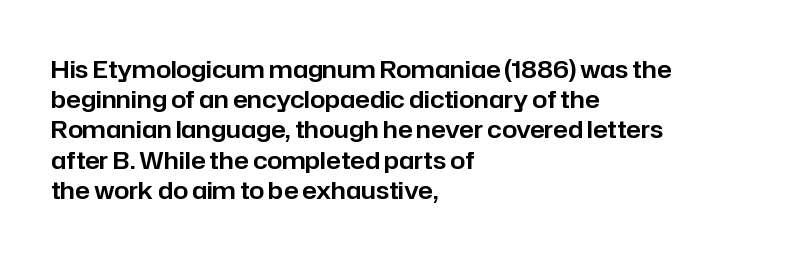
The image shows 24 px text type, upright; set left-aligned, normal line spacing (1.26x), normal letter spacing, not underlined.
